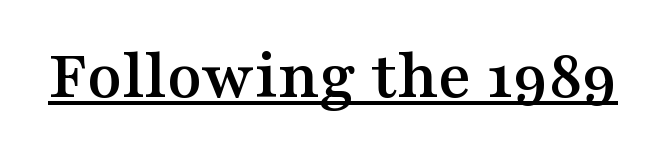
{"serif": "yes", "italic": "no", "width": "wide", "stroke_contrast": "medium", "x_height": "medium", "monospaced": "no", "underline": "yes", "letter_spacing": "normal", "letter_spacing_em": 0.0, "glyph_px": 72}
